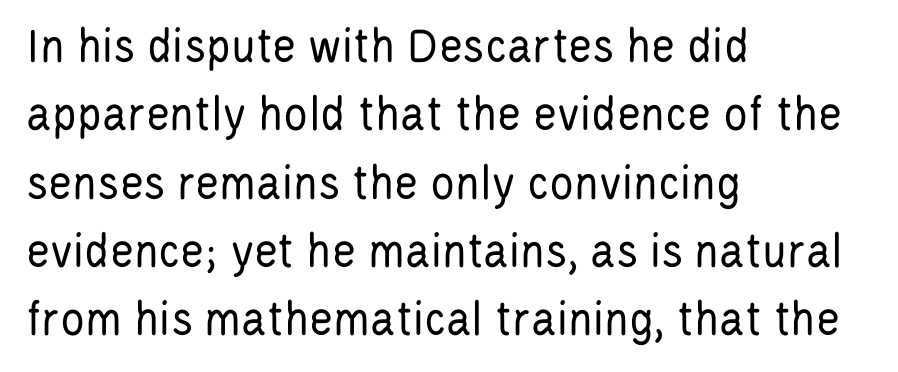
Q: Is the text bold? A: No.
Q: Is the text italic (slanted)? A: No, it is upright.
Q: Is the typeface a serif or a sans-serif typeface? A: Sans-serif.
Q: Is the text underlined? A: No.
Q: How is the paragraph aligned? A: Left-aligned.
Q: Is the spacing between letters normal or unusually wide? A: Normal.
Q: Is the spacing between lines tight, normal or loose? A: Normal.
Q: Width (condensed, normal, or wide)? A: Condensed.
Q: Stroke contrast? A: Low.
Q: x-height? A: Large.
Q: Monospaced? A: No.
